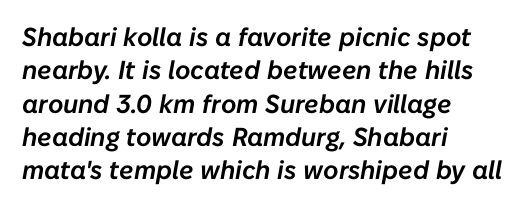
The axis of the letterforms is tilted away from vertical. A normal amount of white space separates one row of letters from the next. This rendering features lettering with no underline. Horizontal alignment here is leftward, the default for most running prose.
